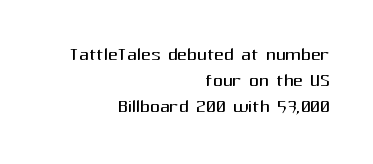
These lines were composed using upright roman letters. Layout note: lines flush right. You could call the tracking neutral — neither tight nor loose. No extra ink here — the face is not bold. The vertical gap from one line to the next is small.
